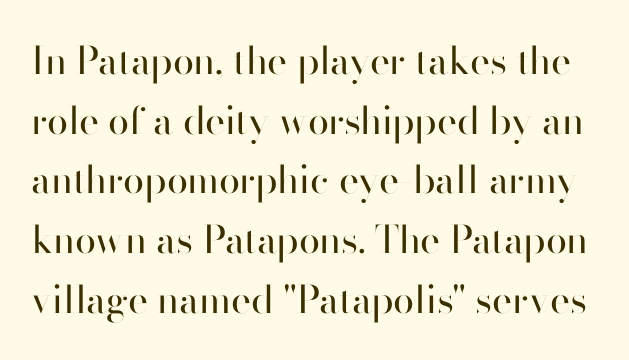
Underline: absent. These lines keep a tight, regular rhythm from letter to letter. Unbolded letterforms with no extra heft. Regarding leading, the lines here are spaced in the standard way. Letterform terminals end flat and unadorned throughout the passage. The letters stand straight up with perfectly vertical stems.
